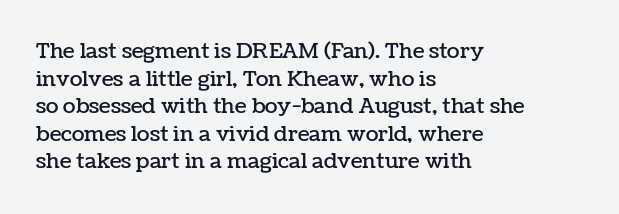
Q: Is the text italic (slanted)? A: No, it is upright.
Q: Is the text underlined? A: No.
Q: How is the paragraph aligned? A: Left-aligned.
Q: Is the spacing between letters normal or unusually wide? A: Normal.
Q: Is the spacing between lines tight, normal or loose? A: Normal.
